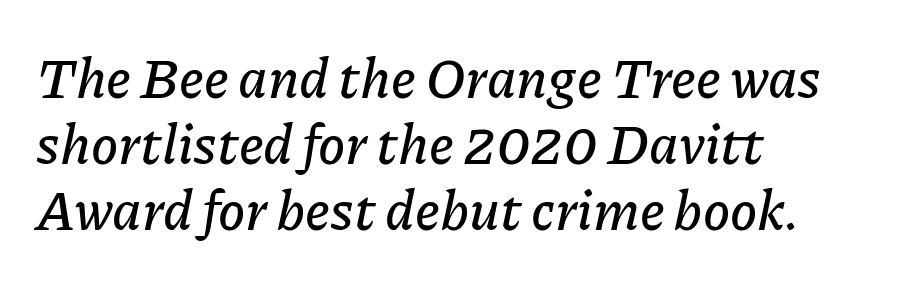
The image shows 55 px text type, italic (leaning right); set left-aligned, line spacing 1.2x, normal letter spacing, not underlined; low stroke contrast and a medium x-height.
